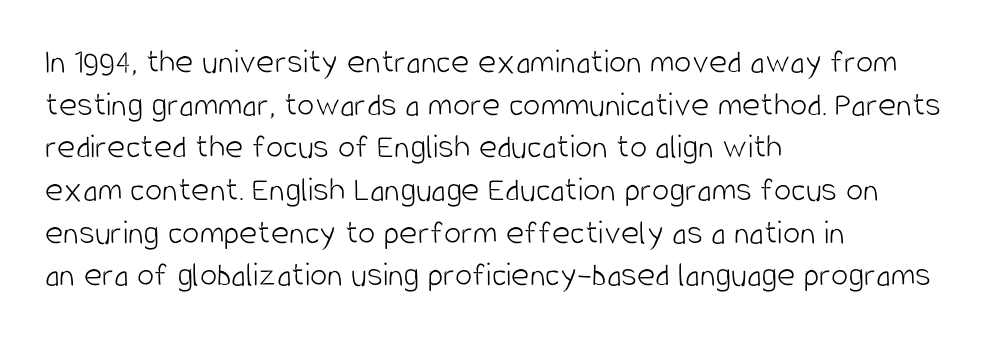
The image shows 35 px light, condensed sans-serif type, upright; set left-aligned, line spacing 1.22x, normal letter spacing, not underlined; low stroke contrast and a large x-height.
